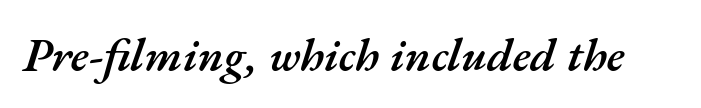
{"italic": "yes", "lean": "right", "slant_degrees": 17, "bold": "semi", "weight": "semibold", "width": "normal", "stroke_contrast": "medium", "x_height": "small", "monospaced": "no", "underline": "no", "letter_spacing": "normal", "letter_spacing_em": 0.0, "glyph_px": 47}
